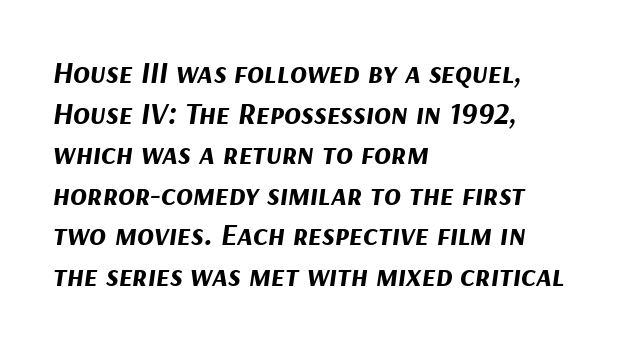
Casual observation: everything's shoved over to the left. Regular leading. Weight check: bold — yes, fully. Is this a fixed-width face? No — the glyphs have proportional, varying widths. Letters rest on an invisible, unmarked baseline.
